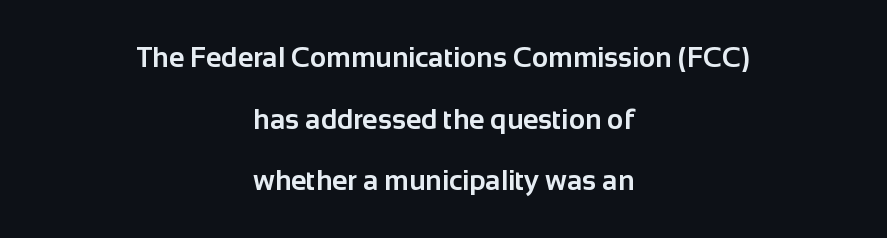
{"serif": "no", "italic": "no", "bold": "yes", "weight": "bold", "width": "normal", "stroke_contrast": "low", "x_height": "medium", "monospaced": "no", "underline": "no", "align": "center", "line_spacing": "loose", "line_spacing_ratio": 2.2, "letter_spacing": "normal", "letter_spacing_em": 0.0, "glyph_px": 28}
